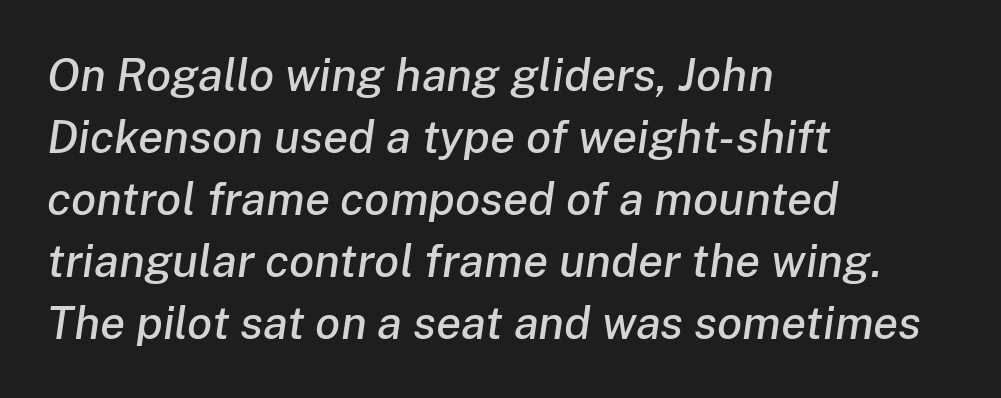
This rendering uses left alignment, leaving the right contour irregular. Anything drawn beneath the words? Only blank space. Each new line begins a customary step beneath the previous one. Look at the tracking — it's just the regular setting, nothing added. The text carries the slant typical of an italic or oblique font.
